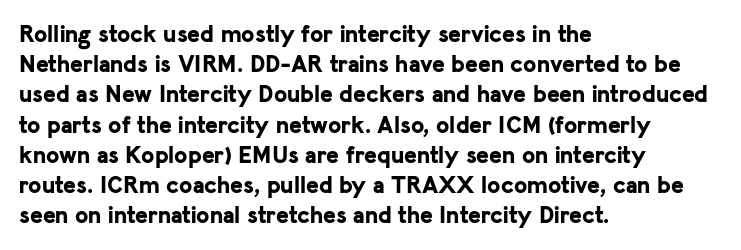
The image shows 24 px bold type, upright; set left-aligned, normal line spacing (1.26x), normal letter spacing, not underlined.
